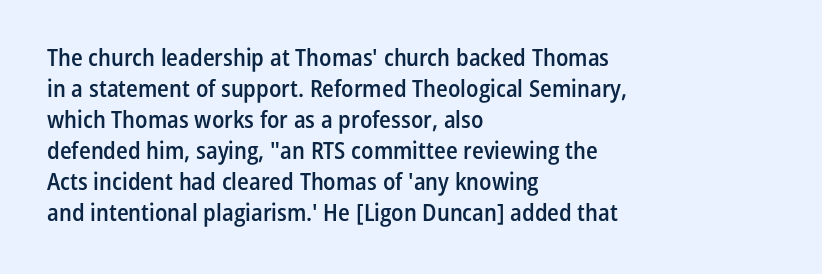
Q: Is the text bold? A: Semi-bold.
Q: Is the text italic (slanted)? A: No, it is upright.
Q: Is the text underlined? A: No.
Q: How is the paragraph aligned? A: Left-aligned.
Q: Is the spacing between letters normal or unusually wide? A: Normal.
Q: Is the spacing between lines tight, normal or loose? A: Normal.
